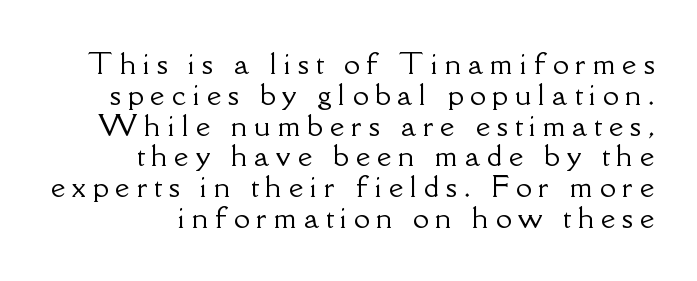
{"serif": "yes", "italic": "no", "width": "normal", "stroke_contrast": "low", "x_height": "small", "monospaced": "no", "underline": "no", "align": "right", "line_spacing": "tight", "line_spacing_ratio": 1.1, "letter_spacing": "wide", "letter_spacing_em": 0.25, "glyph_px": 28}
